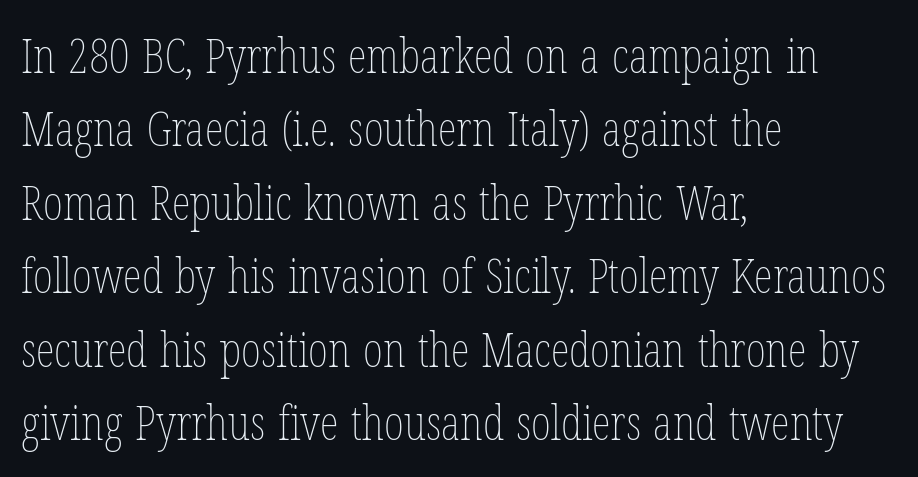
The image shows 48 px thin, condensed type, upright; set left-aligned, normal line spacing (1.53x), normal letter spacing, not underlined; low stroke contrast and a medium x-height.
